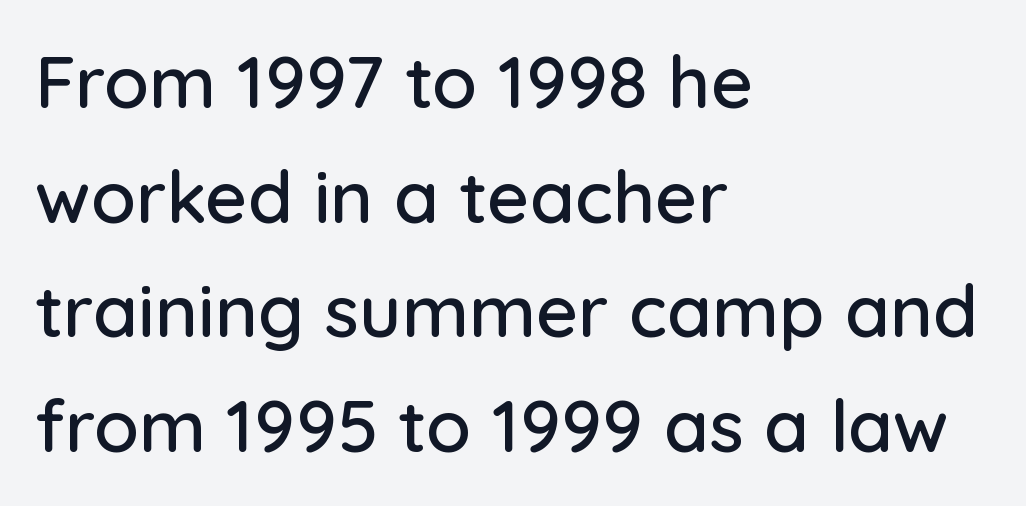
Q: Is the text italic (slanted)? A: No, it is upright.
Q: Is the typeface a serif or a sans-serif typeface? A: Sans-serif.
Q: Is the text underlined? A: No.
Q: How is the paragraph aligned? A: Left-aligned.
Q: Is the spacing between letters normal or unusually wide? A: Normal.
Q: Is the spacing between lines tight, normal or loose? A: Normal.
Q: Width (condensed, normal, or wide)? A: Normal.
Q: Stroke contrast? A: Low.
Q: x-height? A: Medium.
Q: Monospaced? A: No.
